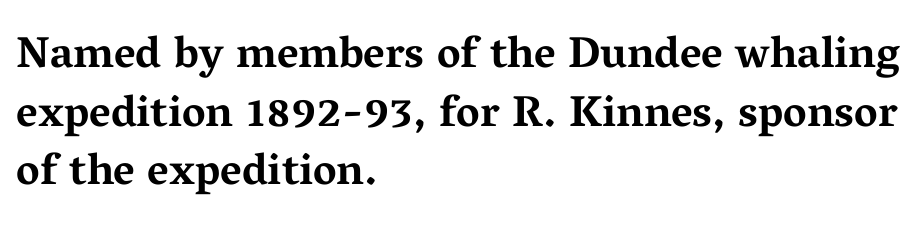
The image shows 44 px bold, wide serif type, upright; set left-aligned, normal line spacing (1.33x), normal letter spacing, not underlined; medium stroke contrast and a medium x-height.
